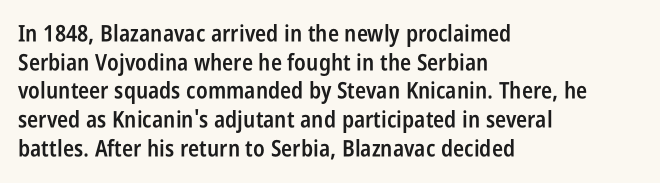
Q: Is the text bold? A: Semi-bold.
Q: Is the text italic (slanted)? A: No, it is upright.
Q: Is the text underlined? A: No.
Q: How is the paragraph aligned? A: Left-aligned.
Q: Is the spacing between letters normal or unusually wide? A: Normal.
Q: Is the spacing between lines tight, normal or loose? A: Normal.
